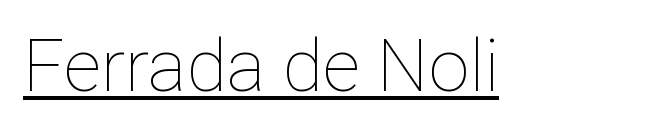
Q: Is the text bold? A: No.
Q: Is the text italic (slanted)? A: No, it is upright.
Q: Is the text underlined? A: Yes.
Q: Is the spacing between letters normal or unusually wide? A: Normal.
Q: Width (condensed, normal, or wide)? A: Normal.
Q: Stroke contrast? A: Low.
Q: x-height? A: Medium.
Q: Monospaced? A: No.
